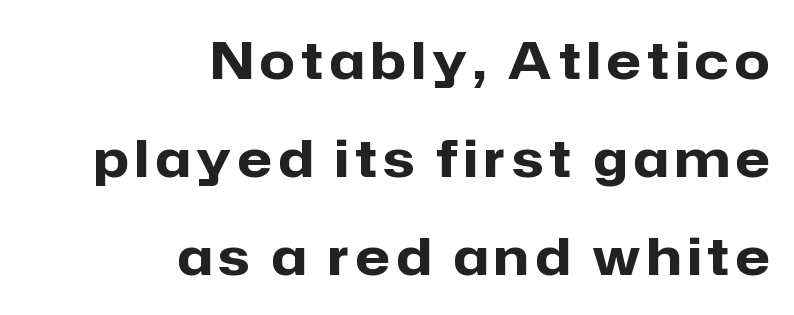
The image shows 51 px heavy sans-serif type, upright; set right-aligned, loose line spacing (1.92x), not underlined; low stroke contrast and a medium x-height.
